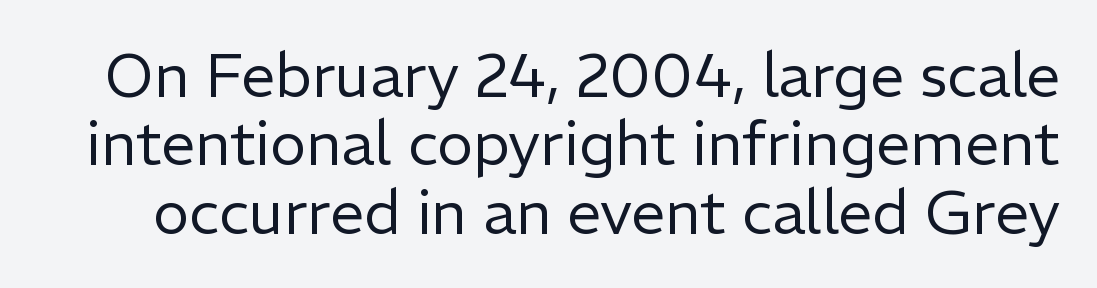
The image shows 61 px regular-weight sans-serif type, upright; set tight line spacing (1.12x), normal letter spacing, not underlined; low stroke contrast and a medium x-height.
